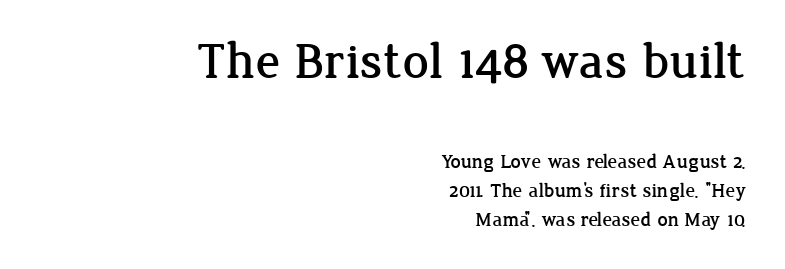
Q: Is the text italic (slanted)? A: No, it is upright.
Q: Is the typeface a serif or a sans-serif typeface? A: Serif.
Q: Is the text underlined? A: No.
Q: How is the paragraph aligned? A: Right-aligned.
Q: Is the spacing between letters normal or unusually wide? A: Normal.
Q: Is the spacing between lines tight, normal or loose? A: Normal.
Q: Which block of text is set in a larger size, the first (top) or the second (bottom)? A: The first (top) one.
Q: Width (condensed, normal, or wide)? A: Normal.
Q: Stroke contrast? A: Low.
Q: x-height? A: Medium.
Q: Monospaced? A: No.
